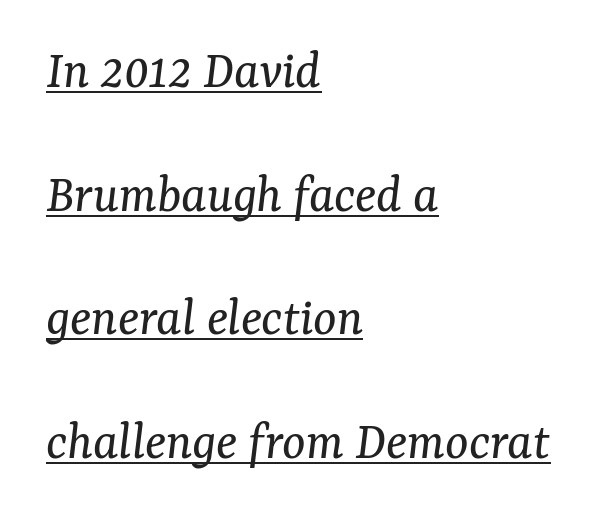
The image shows 55 px regular-weight serif type, italic (leaning right); set left-aligned, loose line spacing (2.25x), normal letter spacing, underlined; medium stroke contrast and a medium x-height.
